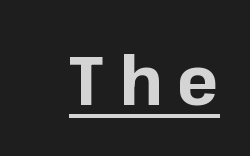
{"serif": "no", "italic": "no", "bold": "yes", "weight": "bold", "width": "normal", "stroke_contrast": "low", "x_height": "medium", "monospaced": "no", "underline": "yes", "letter_spacing": "wide", "letter_spacing_em": 0.22, "glyph_px": 69}
